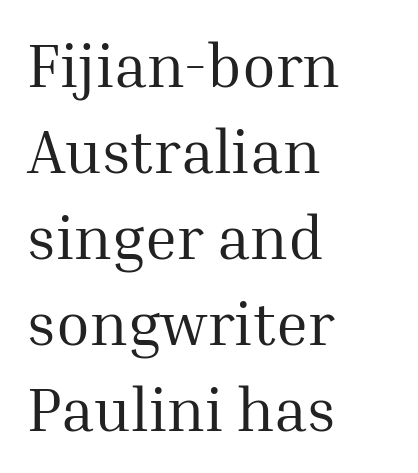
The image shows 61 px regular-weight serif type, upright; set left-aligned, normal line spacing (1.41x), normal letter spacing, not underlined; medium stroke contrast and a medium x-height.
